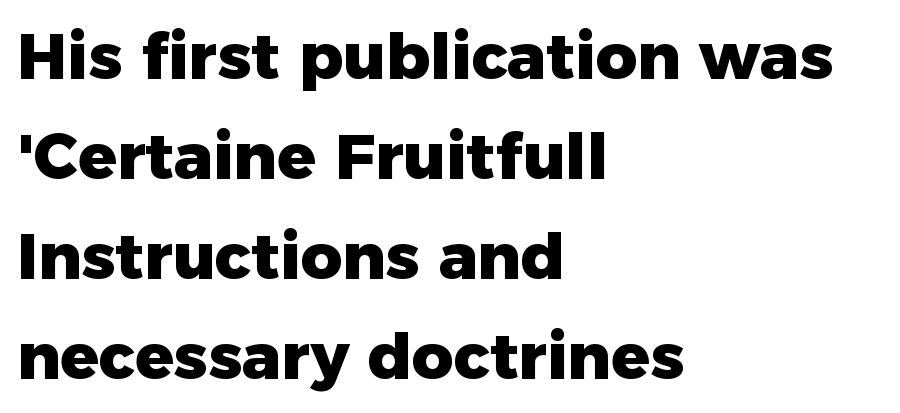
{"serif": "no", "italic": "no", "bold": "yes", "weight": "heavy", "width": "normal", "stroke_contrast": "low", "x_height": "medium", "monospaced": "no", "underline": "no", "align": "left", "line_spacing": "normal", "line_spacing_ratio": 1.56, "letter_spacing": "normal", "letter_spacing_em": 0.0, "glyph_px": 64}
